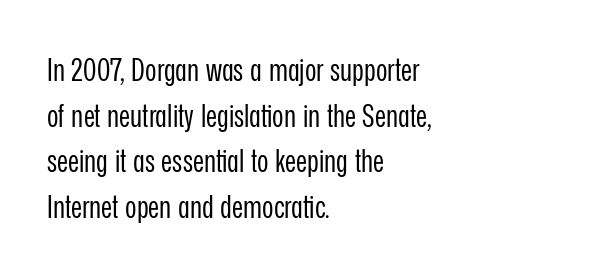
{"serif": "no", "italic": "no", "bold": "no", "weight": "regular", "width": "condensed", "stroke_contrast": "low", "x_height": "medium", "monospaced": "no", "underline": "no", "align": "left", "line_spacing": "normal", "line_spacing_ratio": 1.47, "letter_spacing": "normal", "letter_spacing_em": 0.0, "glyph_px": 31}
